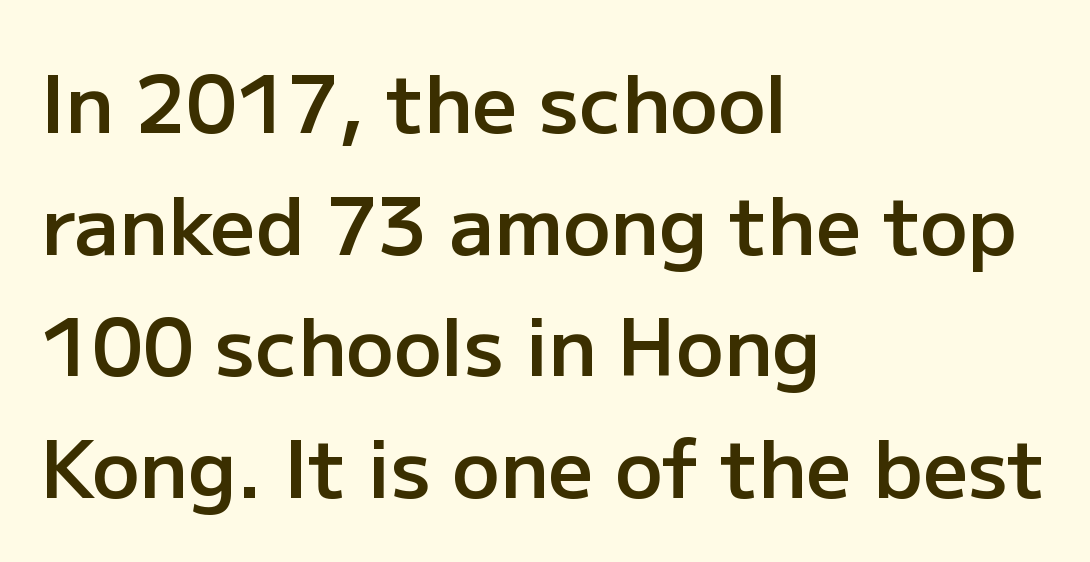
Q: Is the text bold? A: Semi-bold.
Q: Is the text italic (slanted)? A: No, it is upright.
Q: Is the typeface a serif or a sans-serif typeface? A: Sans-serif.
Q: Is the text underlined? A: No.
Q: How is the paragraph aligned? A: Left-aligned.
Q: Is the spacing between letters normal or unusually wide? A: Normal.
Q: Is the spacing between lines tight, normal or loose? A: Normal.
Q: Width (condensed, normal, or wide)? A: Normal.
Q: Stroke contrast? A: Low.
Q: x-height? A: Medium.
Q: Monospaced? A: No.
